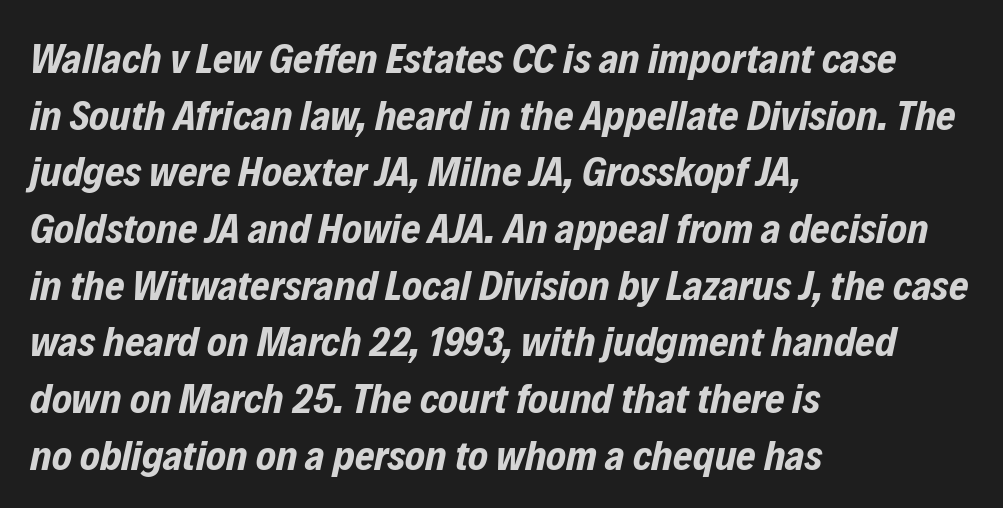
Q: Is the text bold? A: Yes.
Q: Is the text italic (slanted)? A: Yes, it leans right by about 12 degrees.
Q: Is the text underlined? A: No.
Q: How is the paragraph aligned? A: Left-aligned.
Q: Is the spacing between letters normal or unusually wide? A: Normal.
Q: Is the spacing between lines tight, normal or loose? A: Normal.
Q: Width (condensed, normal, or wide)? A: Condensed.
Q: Stroke contrast? A: Low.
Q: x-height? A: Medium.
Q: Monospaced? A: No.
